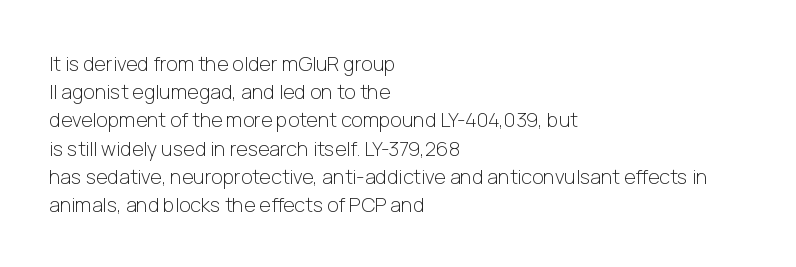
The image shows 20 px text type, upright; set left-aligned, normal line spacing (1.41x), normal letter spacing, not underlined.
